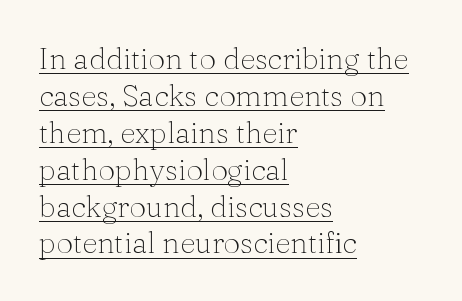
Glance below the letters and you will spot a drawn line. Observe the ordinary spacing: letters are neighbours, not strangers. The letters stand straight up with perfectly vertical stems. Stroke terminals: seriffed. Layout note: lines flush left. Caption: face not bold, strokes unweighted.
